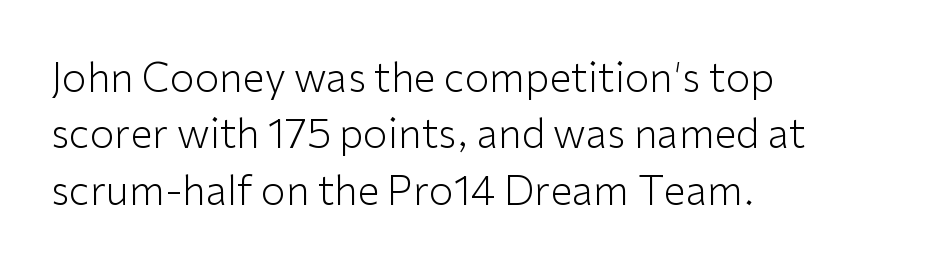
{"serif": "no", "italic": "no", "bold": "no", "weight": "light", "width": "normal", "stroke_contrast": "low", "x_height": "medium", "monospaced": "no", "underline": "no", "align": "left", "line_spacing": "normal", "line_spacing_ratio": 1.41, "letter_spacing": "normal", "letter_spacing_em": 0.0, "glyph_px": 40}
